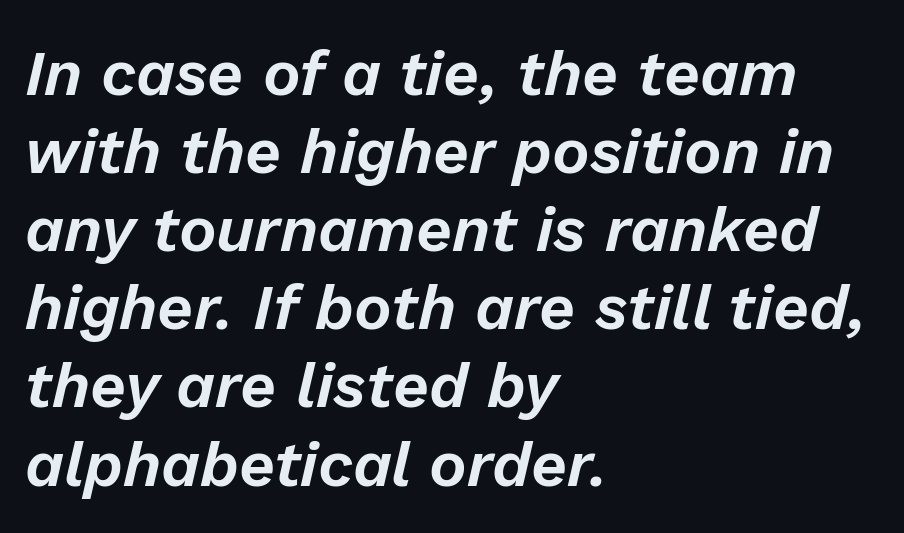
The image shows 63 px text type, italic (leaning right); set left-aligned, line spacing 1.24x, normal letter spacing, not underlined; low stroke contrast and a medium x-height.
